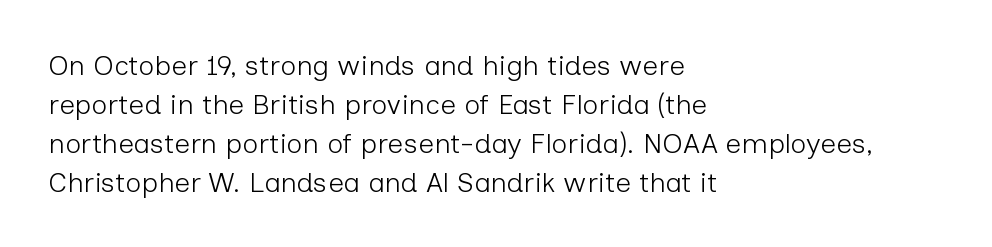
Q: Is the text bold? A: No.
Q: Is the text italic (slanted)? A: No, it is upright.
Q: Is the typeface a serif or a sans-serif typeface? A: Sans-serif.
Q: Is the text underlined? A: No.
Q: How is the paragraph aligned? A: Left-aligned.
Q: Is the spacing between letters normal or unusually wide? A: Normal.
Q: Is the spacing between lines tight, normal or loose? A: Normal.
Q: Width (condensed, normal, or wide)? A: Normal.
Q: Stroke contrast? A: Low.
Q: x-height? A: Medium.
Q: Monospaced? A: No.
